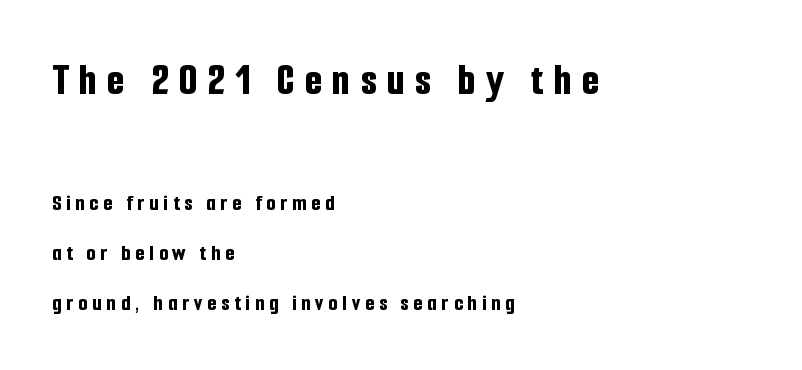
The image shows 46 px bold, condensed sans-serif type, upright; set left-aligned, loose line spacing (2.18x), unusually wide letter spacing (+0.22 em), not underlined; the first (top) block is 2.0x larger; low stroke contrast and a medium x-height.
